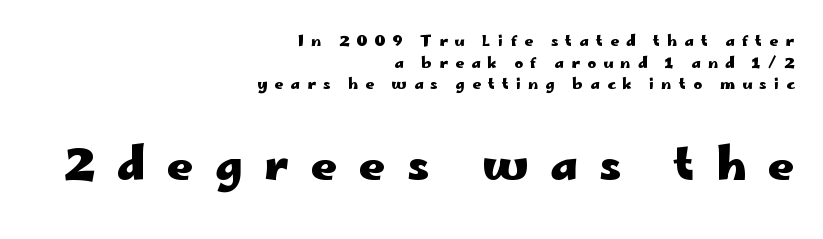
The type is letterspaced generously, with wide tracking. The rendering uses natural spacing where letterforms have individual widths. As a designer I'd log this as weight 700, bold. Every row of glyphs terminates at an identical x-position on the right. The passage shown is typeset with a sans-serif family. You get the small type first, then a jump to larger type.
